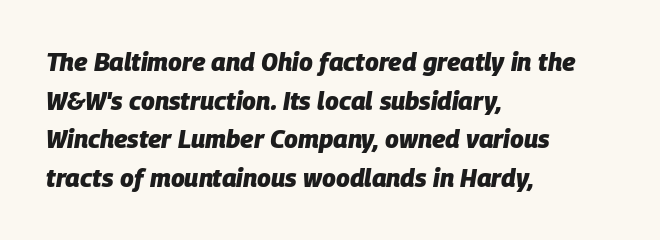
Vertically, the passage feels balanced, rows spaced as you'd expect. The typography opts for an oblique posture over an upright one. Strokes here are thick enough to call this a true bold. Unmarked baselines from the first word to the last. Alignment: flush left.
